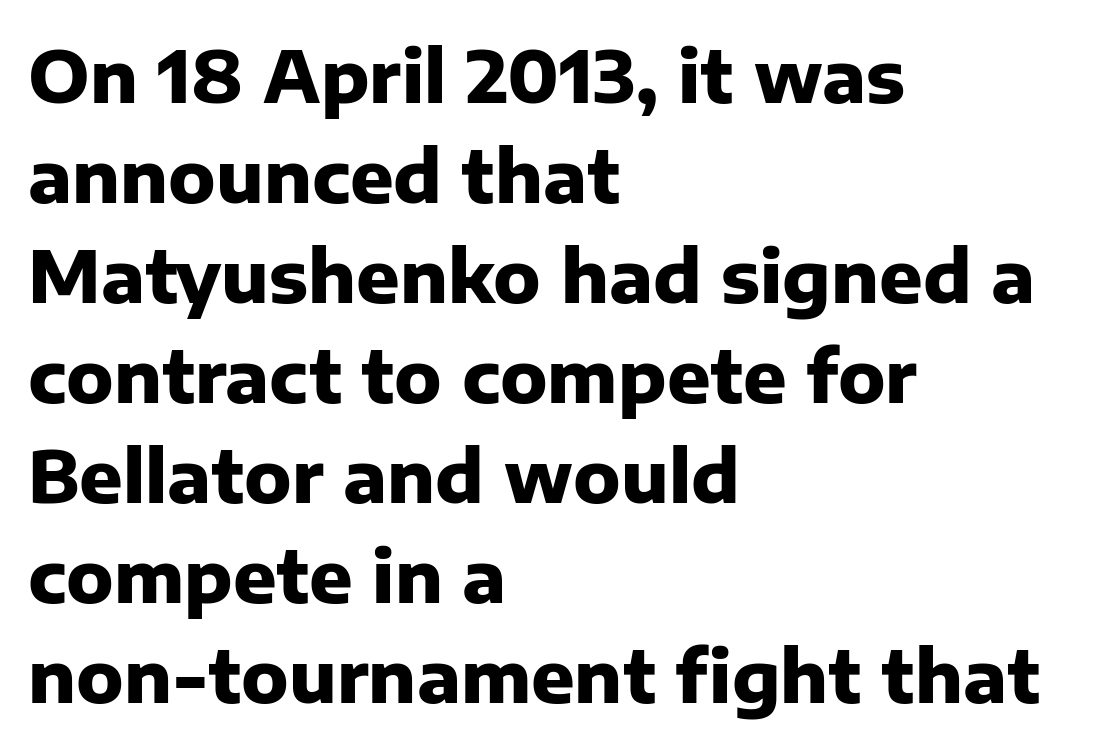
The image shows 72 px heavy sans-serif type, upright; set left-aligned, normal line spacing (1.39x), normal letter spacing, not underlined; low stroke contrast and a medium x-height.
